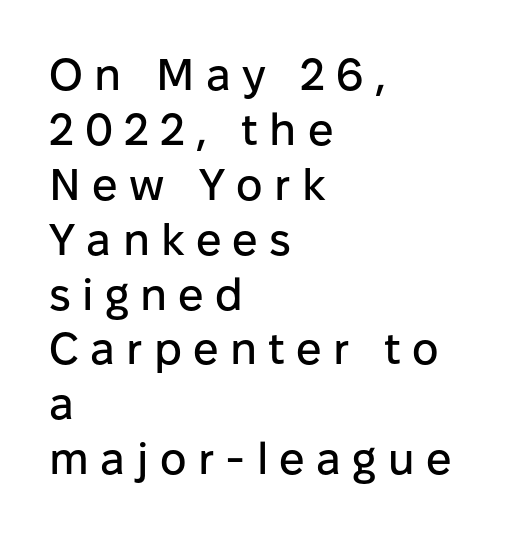
Q: Is the text italic (slanted)? A: No, it is upright.
Q: Is the typeface a serif or a sans-serif typeface? A: Sans-serif.
Q: Is the text underlined? A: No.
Q: How is the paragraph aligned? A: Left-aligned.
Q: Is the spacing between letters normal or unusually wide? A: Unusually wide.
Q: Width (condensed, normal, or wide)? A: Normal.
Q: Stroke contrast? A: Low.
Q: x-height? A: Medium.
Q: Monospaced? A: No.
